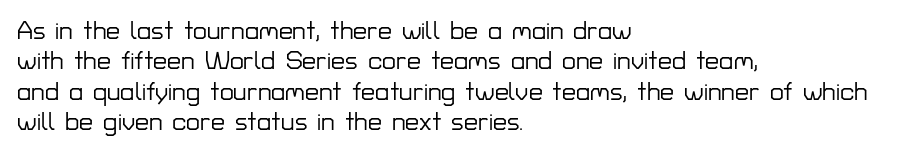
The image shows 25 px text type, upright; set left-aligned, line spacing 1.22x, normal letter spacing, not underlined.
